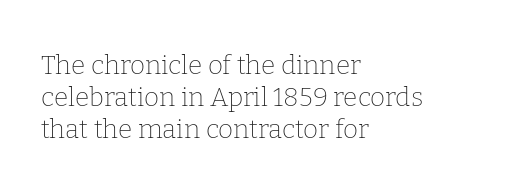
{"italic": "no", "bold": "no", "underline": "no", "align": "left", "line_spacing_ratio": 1.24, "letter_spacing": "normal", "letter_spacing_em": 0.0, "glyph_px": 26}
